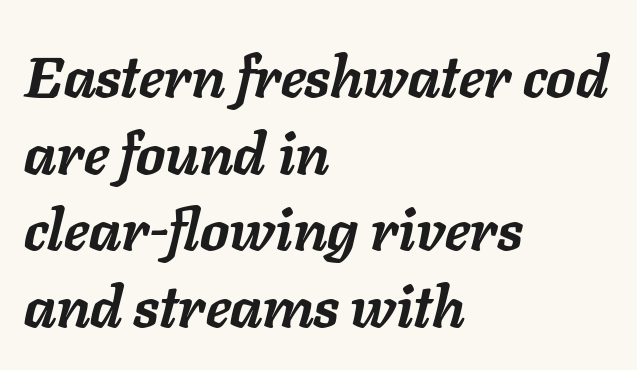
The image shows 58 px semibold type, italic (leaning right); set left-aligned, normal line spacing (1.32x), normal letter spacing, not underlined; low stroke contrast and a medium x-height.
